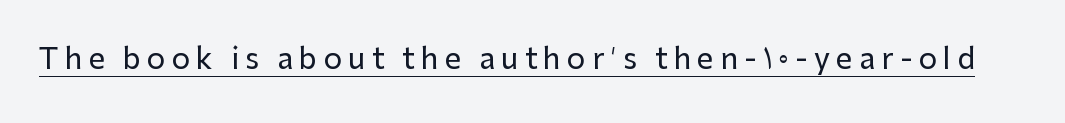
{"serif": "no", "italic": "no", "width": "normal", "stroke_contrast": "low", "x_height": "medium", "monospaced": "no", "underline": "yes", "letter_spacing": "wide", "letter_spacing_em": 0.21, "glyph_px": 29}
